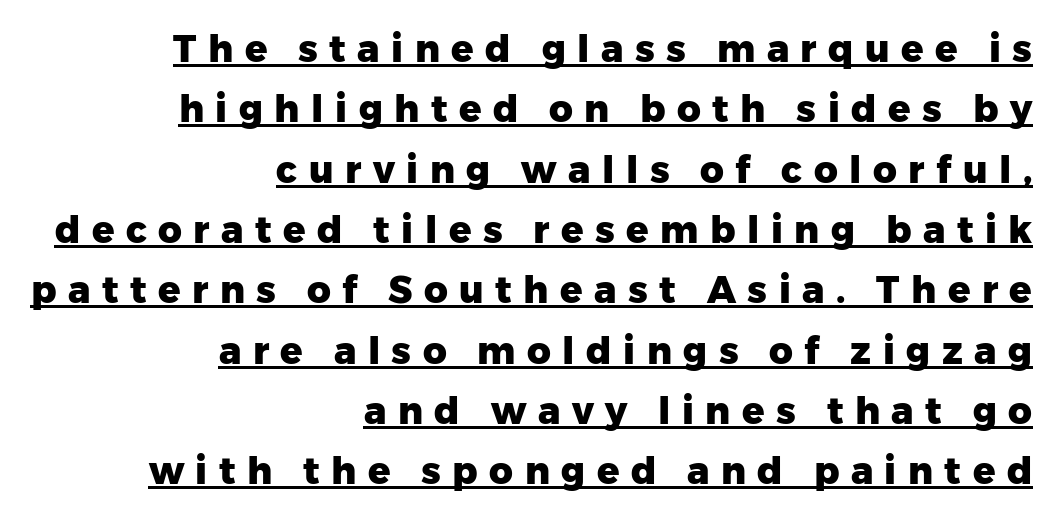
All the whitespace from short lines collects on the left. This rendering features underlined lettering. Proportional: the letters do not fall into vertical columns. The sample has been set heavy, in full bold. A typesetter would call this heavily tracked-out type.
